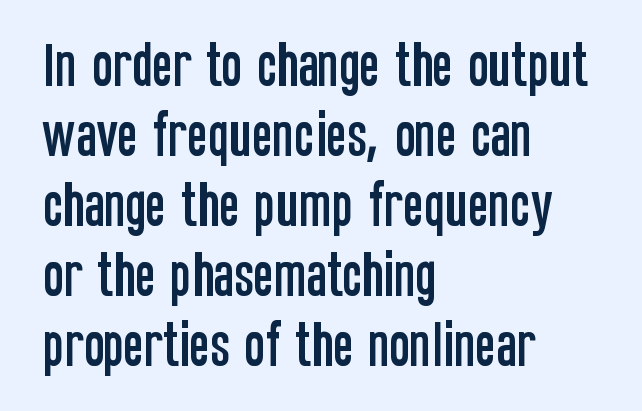
Q: Is the text italic (slanted)? A: No, it is upright.
Q: Is the typeface a serif or a sans-serif typeface? A: Sans-serif.
Q: Is the text underlined? A: No.
Q: How is the paragraph aligned? A: Left-aligned.
Q: Is the spacing between letters normal or unusually wide? A: Normal.
Q: Is the spacing between lines tight, normal or loose? A: Normal.
Q: Width (condensed, normal, or wide)? A: Condensed.
Q: Stroke contrast? A: Low.
Q: x-height? A: Large.
Q: Monospaced? A: No.
